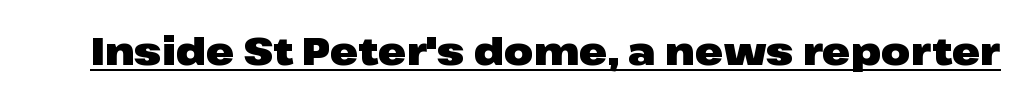
You can tell from the bare stems that sans-serif type was used. Words appear dense and cohesive because spacing is normal. Emphasis by weight is at full strength: bold. The font's upright variant was chosen for this text.
